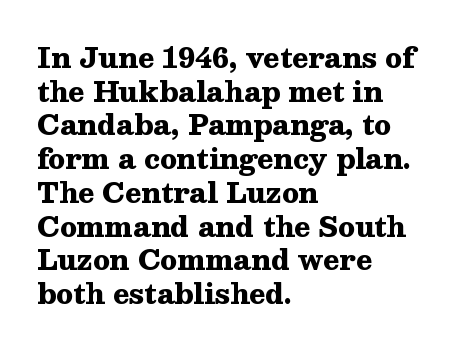
The image shows 27 px bold type, upright; set left-aligned, normal line spacing (1.25x), normal letter spacing, not underlined.
